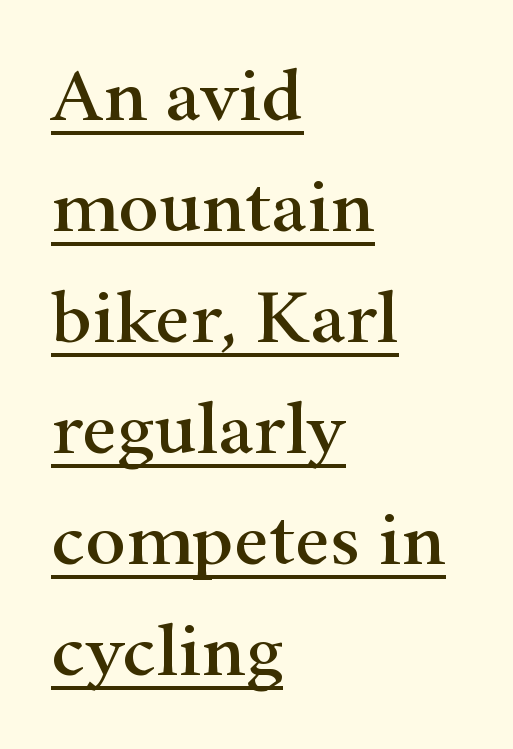
{"serif": "yes", "italic": "no", "width": "wide", "stroke_contrast": "high", "x_height": "small", "monospaced": "no", "underline": "yes", "align": "left", "line_spacing": "normal", "line_spacing_ratio": 1.46, "letter_spacing": "normal", "letter_spacing_em": 0.0, "glyph_px": 76}
